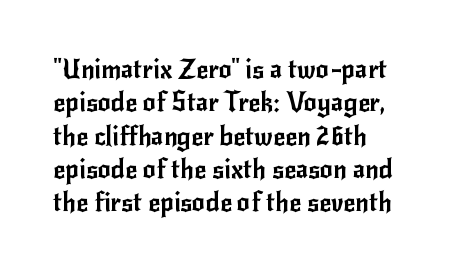
The image shows 26 px text type, upright; set left-aligned, normal line spacing (1.28x), normal letter spacing, not underlined.
